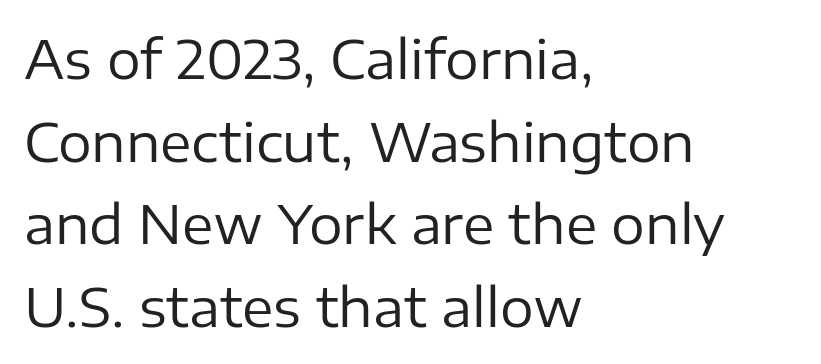
{"serif": "no", "italic": "no", "bold": "no", "weight": "regular", "width": "normal", "stroke_contrast": "low", "x_height": "medium", "monospaced": "no", "underline": "no", "align": "left", "line_spacing": "normal", "line_spacing_ratio": 1.56, "letter_spacing": "normal", "letter_spacing_em": 0.0, "glyph_px": 53}
